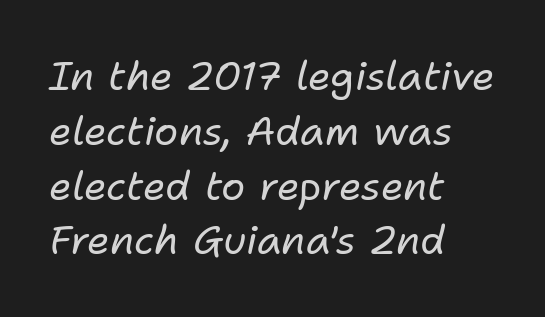
{"italic": "yes", "lean": "right", "slant_degrees": 11, "bold": "no", "weight": "regular", "width": "normal", "stroke_contrast": "low", "x_height": "medium", "monospaced": "no", "underline": "no", "align": "left", "line_spacing": "normal", "line_spacing_ratio": 1.37, "letter_spacing": "normal", "letter_spacing_em": 0.0, "glyph_px": 40}
